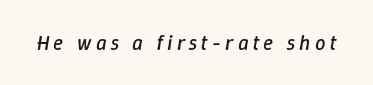
The image shows 21 px text type, italic (leaning right); set unusually wide letter spacing (+0.2 em), not underlined.
